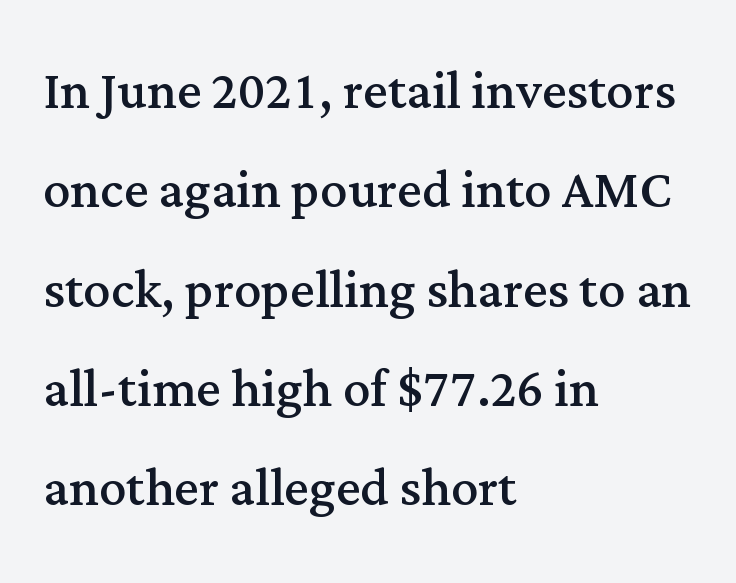
Q: Is the text bold? A: No.
Q: Is the text italic (slanted)? A: No, it is upright.
Q: Is the typeface a serif or a sans-serif typeface? A: Serif.
Q: Is the text underlined? A: No.
Q: How is the paragraph aligned? A: Left-aligned.
Q: Is the spacing between letters normal or unusually wide? A: Normal.
Q: Is the spacing between lines tight, normal or loose? A: Normal.
Q: Width (condensed, normal, or wide)? A: Normal.
Q: Stroke contrast? A: Medium.
Q: x-height? A: Medium.
Q: Monospaced? A: No.
